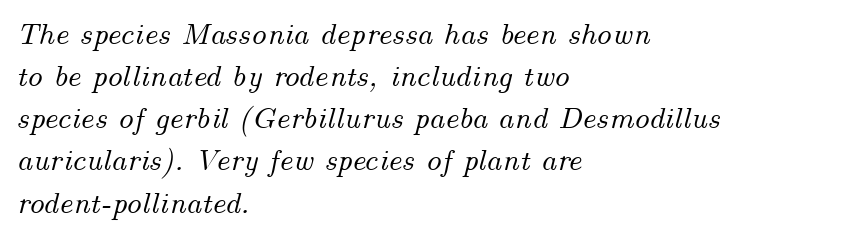
The image shows 31 px text type, italic (leaning right); set left-aligned, normal line spacing (1.36x), normal letter spacing, not underlined; medium stroke contrast and a small x-height.
